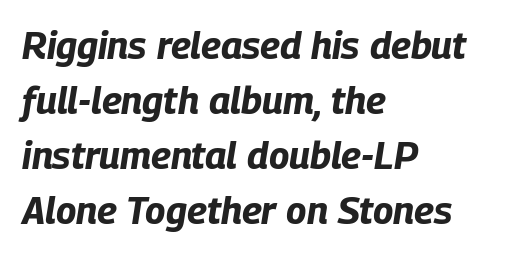
Q: Is the text bold? A: Yes.
Q: Is the text italic (slanted)? A: Yes, it leans right by about 9 degrees.
Q: Is the text underlined? A: No.
Q: How is the paragraph aligned? A: Left-aligned.
Q: Is the spacing between letters normal or unusually wide? A: Normal.
Q: Is the spacing between lines tight, normal or loose? A: Normal.
Q: Width (condensed, normal, or wide)? A: Condensed.
Q: Stroke contrast? A: Low.
Q: x-height? A: Large.
Q: Monospaced? A: No.
